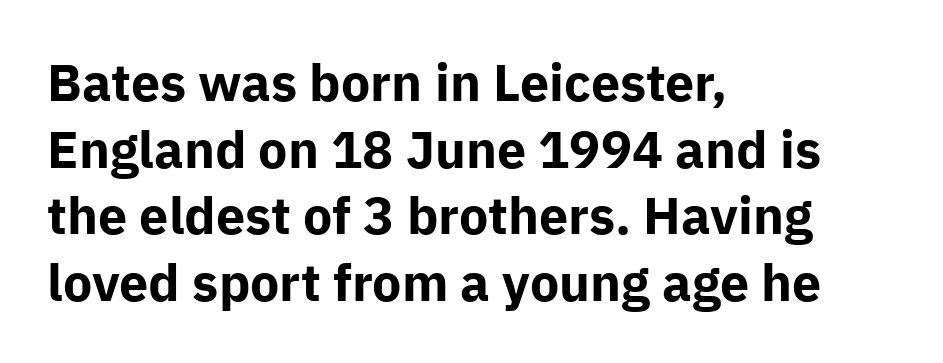
{"serif": "no", "italic": "no", "bold": "yes", "weight": "bold", "width": "normal", "stroke_contrast": "low", "x_height": "medium", "monospaced": "no", "underline": "no", "align": "left", "line_spacing": "normal", "line_spacing_ratio": 1.28, "letter_spacing": "normal", "letter_spacing_em": 0.0, "glyph_px": 52}
